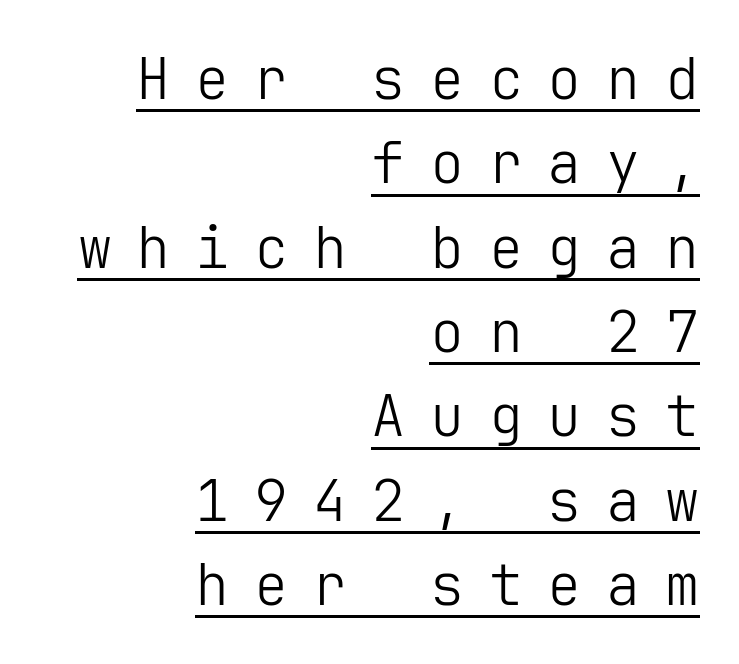
{"serif": "no", "italic": "no", "bold": "no", "weight": "light", "width": "normal", "stroke_contrast": "low", "x_height": "medium", "underline": "yes", "align": "right", "line_spacing": "normal", "line_spacing_ratio": 1.48, "letter_spacing": "wide", "letter_spacing_em": 0.43, "glyph_px": 57}
